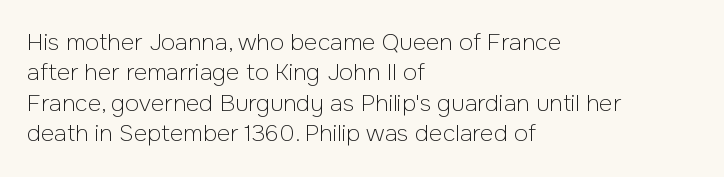
{"italic": "no", "bold": "no", "underline": "no", "align": "left", "line_spacing": "normal", "line_spacing_ratio": 1.32, "letter_spacing": "normal", "letter_spacing_em": 0.0, "glyph_px": 23}
